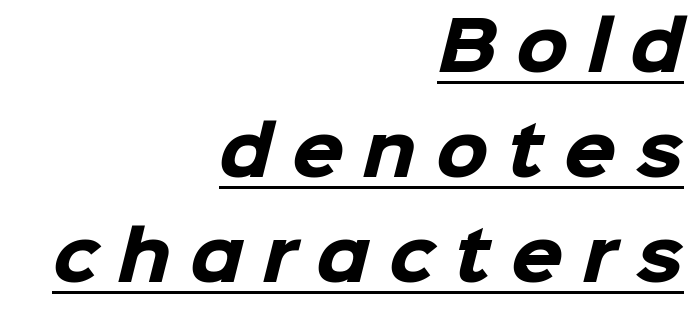
Q: Is the text bold? A: Yes.
Q: Is the typeface a serif or a sans-serif typeface? A: Sans-serif.
Q: Is the text underlined? A: Yes.
Q: How is the paragraph aligned? A: Right-aligned.
Q: Is the spacing between letters normal or unusually wide? A: Unusually wide.
Q: Is the spacing between lines tight, normal or loose? A: Normal.
Q: Width (condensed, normal, or wide)? A: Normal.
Q: Stroke contrast? A: Low.
Q: x-height? A: Medium.
Q: Monospaced? A: No.
